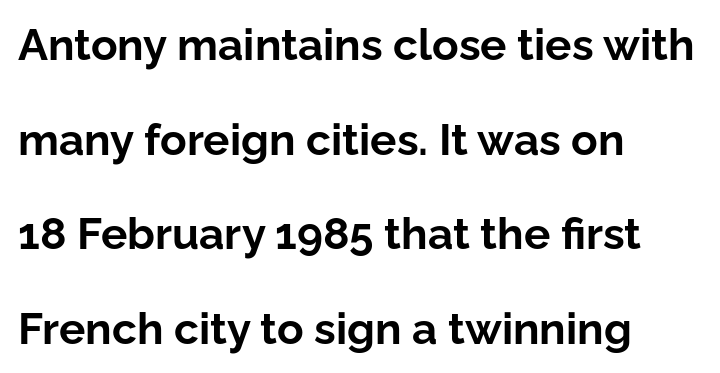
Q: Is the text bold? A: Yes.
Q: Is the text italic (slanted)? A: No, it is upright.
Q: Is the typeface a serif or a sans-serif typeface? A: Sans-serif.
Q: Is the text underlined? A: No.
Q: How is the paragraph aligned? A: Left-aligned.
Q: Is the spacing between letters normal or unusually wide? A: Normal.
Q: Is the spacing between lines tight, normal or loose? A: Loose.
Q: Width (condensed, normal, or wide)? A: Normal.
Q: Stroke contrast? A: Low.
Q: x-height? A: Medium.
Q: Monospaced? A: No.
